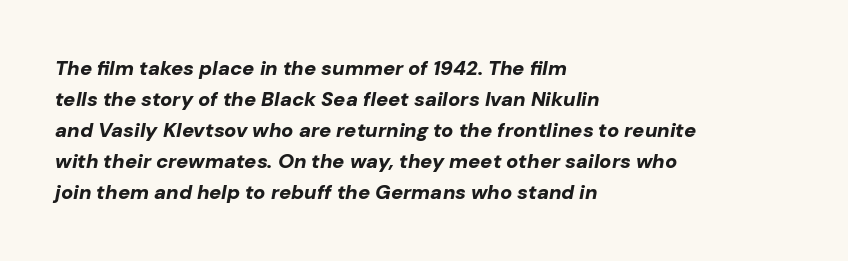
{"italic": "yes", "lean": "right", "slant_degrees": 10, "bold": "yes", "underline": "no", "align": "left", "line_spacing": "normal", "line_spacing_ratio": 1.55, "letter_spacing": "normal", "letter_spacing_em": 0.0, "glyph_px": 20}
